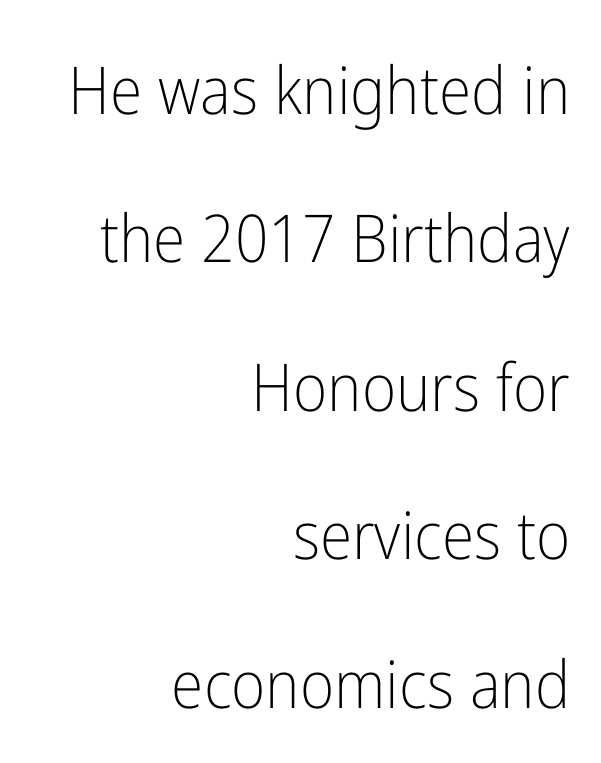
The image shows 66 px light, condensed sans-serif type, upright; set right-aligned, loose line spacing (2.25x), normal letter spacing, not underlined; low stroke contrast and a medium x-height.
